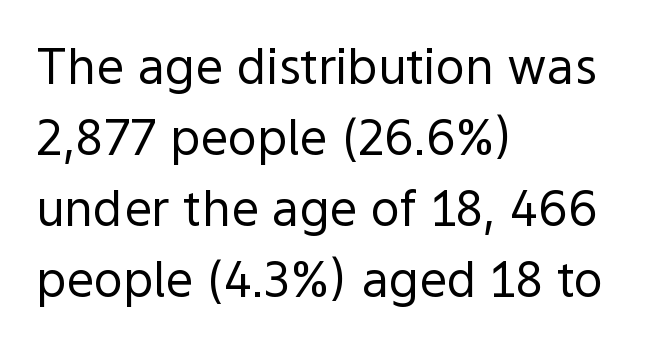
The leading is moderate, giving the passage an even texture. Layout note: lines flush left. No extra tracking has been applied to these lines. Type without underlining.
